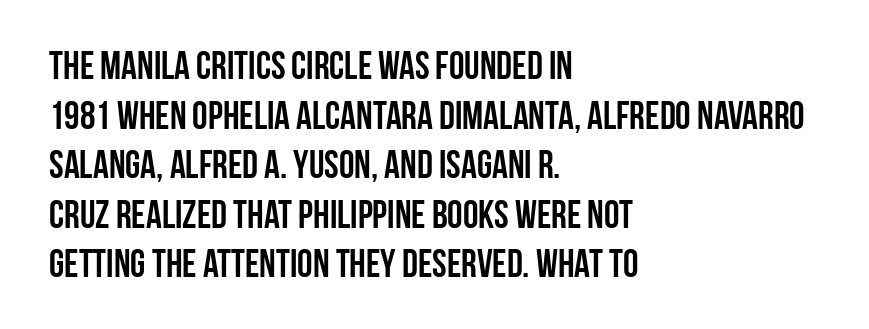
The image shows 39 px semibold, condensed sans-serif type, upright; set left-aligned, normal line spacing (1.27x), normal letter spacing, not underlined; low stroke contrast and a large x-height.
